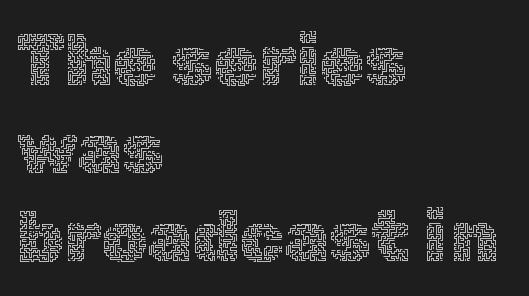
{"italic": "no", "bold": "no", "weight": "thin", "width": "normal", "x_height": "medium", "monospaced": "no", "underline": "no", "align": "left", "line_spacing_ratio": 1.22, "letter_spacing": "normal", "letter_spacing_em": 0.0, "glyph_px": 72}
